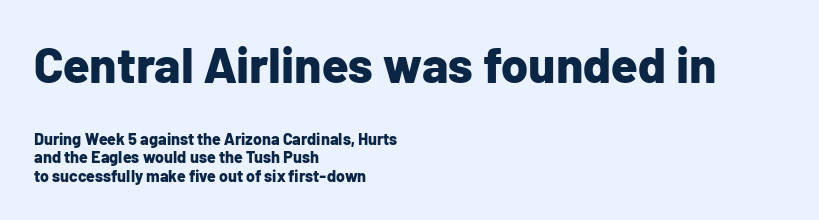
{"serif": "no", "italic": "no", "bold": "yes", "weight": "bold", "width": "normal", "stroke_contrast": "low", "x_height": "medium", "monospaced": "no", "underline": "no", "align": "left", "line_spacing": "tight", "line_spacing_ratio": 1.14, "letter_spacing": "normal", "letter_spacing_em": 0.0, "larger_block": "first", "size_ratio": 3.06, "glyph_px": 49}
